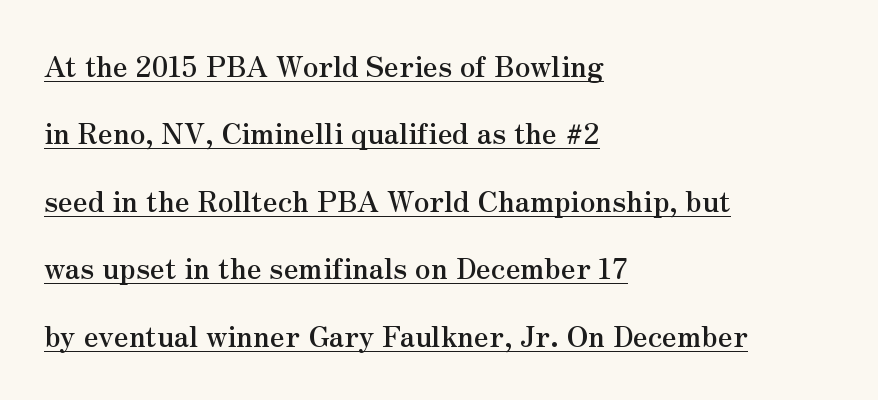
Old-style or modern, the face here clearly has serifs. These lines are rendered in a variable-pitch font. The words here are underlined. Posture: upright roman. If you drew a ruler down the left edge, every line would touch it.
